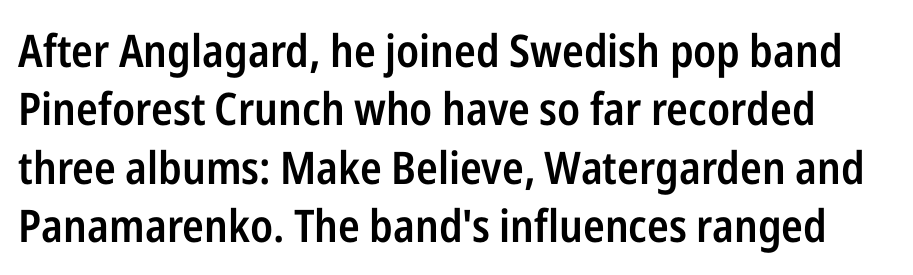
Quick note: underline off. This sample uses plain, unmodified letter spacing. Is this a fixed-width face? No — the glyphs have proportional, varying widths. A normal amount of white space separates one row of letters from the next.
